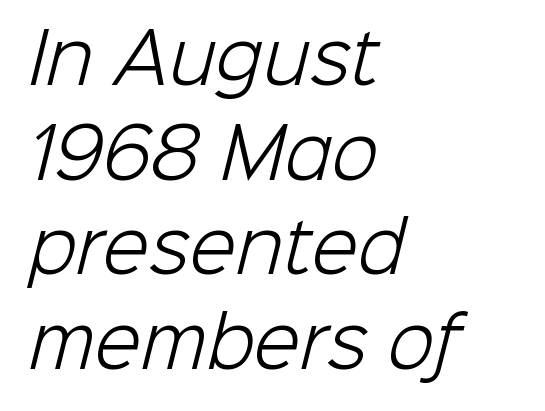
The image shows 68 px light sans-serif type; set left-aligned, normal line spacing (1.39x), normal letter spacing, not underlined; low stroke contrast and a medium x-height.
